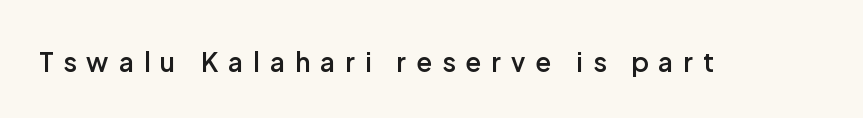
The image shows 26 px text type, upright; set unusually wide letter spacing (+0.39 em), not underlined.
